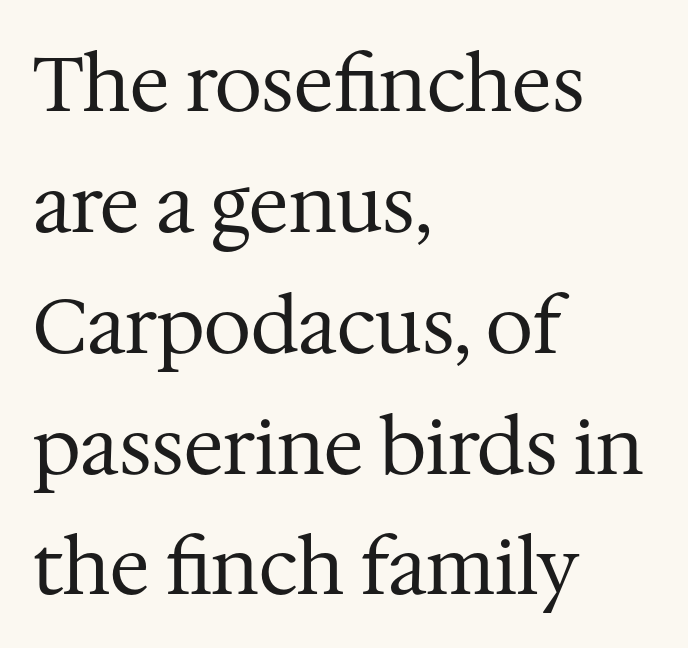
This reads as an unemphasized weight, regular at the heaviest. The letters sit at their default tracking, neither squeezed nor spread. Has an underline been added? It has not. A typesetter would call this proportional, since set widths differ per character. Serifs: yes, visible at the terminals of the letterforms. Rows of type keep a routine distance in the vertical direction.
